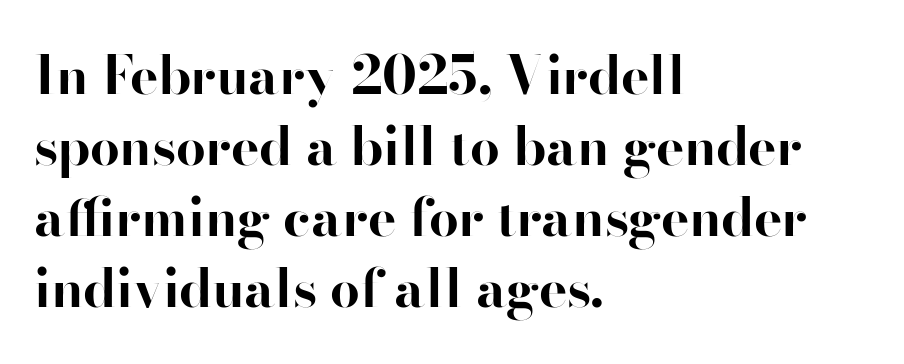
{"serif": "no", "italic": "no", "bold": "yes", "weight": "bold", "width": "normal", "stroke_contrast": "high", "x_height": "small", "monospaced": "no", "underline": "no", "align": "left", "line_spacing": "normal", "line_spacing_ratio": 1.34, "letter_spacing": "normal", "letter_spacing_em": 0.0, "glyph_px": 53}
